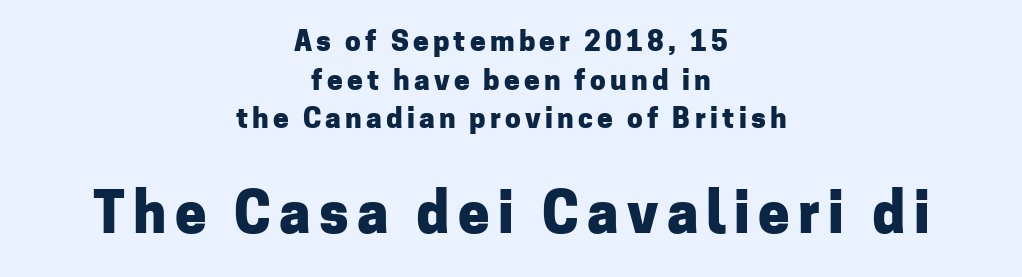
Type style note: lacks serifs. This is the regular roman posture of the typeface. Here the second block reads like a headline and the first like body copy. The strip under each line holds only bare page.
